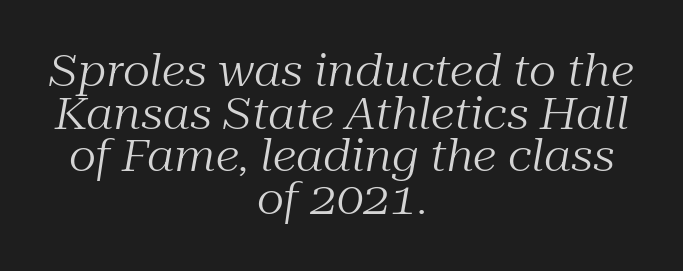
Q: Is the text bold? A: No.
Q: Is the text italic (slanted)? A: Yes, it leans right by about 10 degrees.
Q: Is the typeface a serif or a sans-serif typeface? A: Serif.
Q: Is the text underlined? A: No.
Q: How is the paragraph aligned? A: Centered.
Q: Is the spacing between letters normal or unusually wide? A: Normal.
Q: Is the spacing between lines tight, normal or loose? A: Tight.
Q: Width (condensed, normal, or wide)? A: Normal.
Q: Stroke contrast? A: Medium.
Q: x-height? A: Medium.
Q: Monospaced? A: No.
